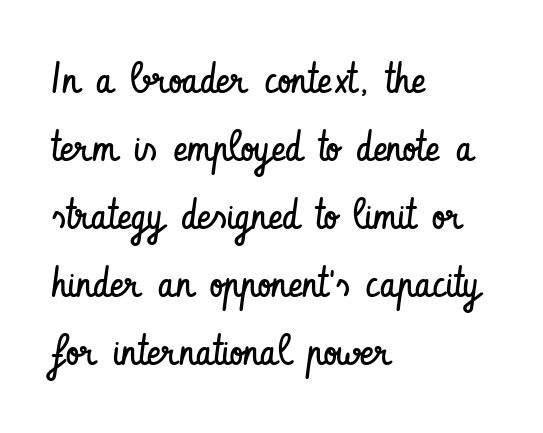
Q: Is the text bold? A: No.
Q: Is the text italic (slanted)? A: No, it is upright.
Q: Is the typeface a serif or a sans-serif typeface? A: Sans-serif.
Q: Is the text underlined? A: No.
Q: How is the paragraph aligned? A: Left-aligned.
Q: Is the spacing between letters normal or unusually wide? A: Normal.
Q: Is the spacing between lines tight, normal or loose? A: Normal.
Q: Width (condensed, normal, or wide)? A: Condensed.
Q: Stroke contrast? A: Low.
Q: x-height? A: Small.
Q: Monospaced? A: No.
